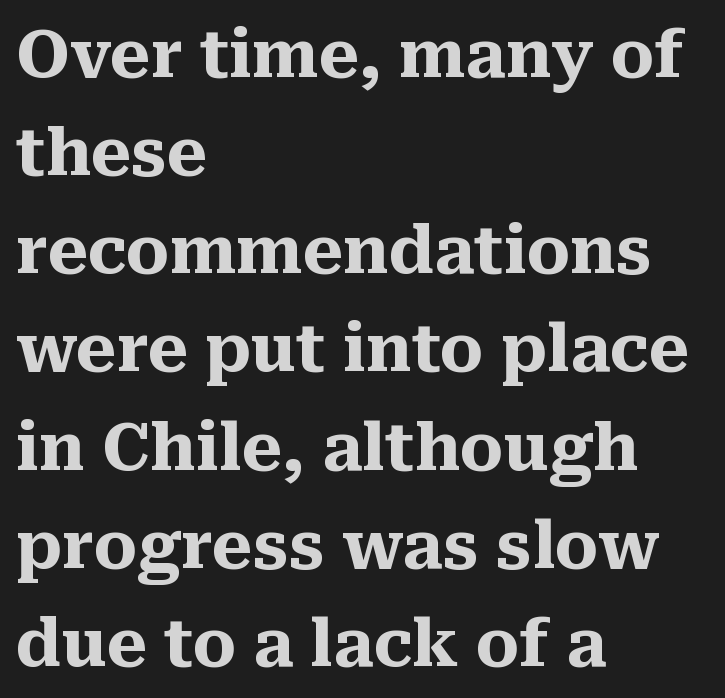
You could call the tracking neutral — neither tight nor loose. Weight check: bold — yes, fully. The ragged edge is on the right, which tells us the setting is flush left. The baseline area is clear.
